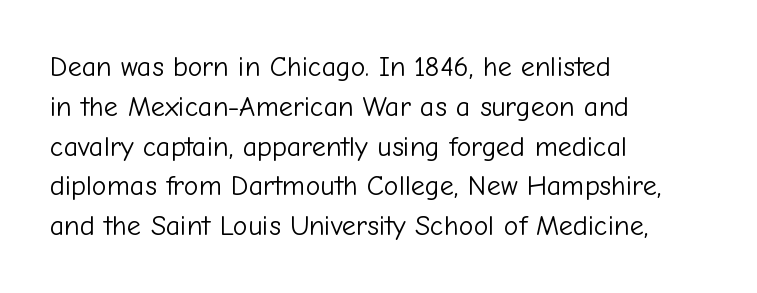
{"serif": "no", "italic": "no", "bold": "no", "weight": "light", "width": "normal", "stroke_contrast": "low", "x_height": "medium", "monospaced": "no", "underline": "no", "align": "left", "line_spacing": "normal", "line_spacing_ratio": 1.42, "letter_spacing": "normal", "letter_spacing_em": 0.0, "glyph_px": 28}
